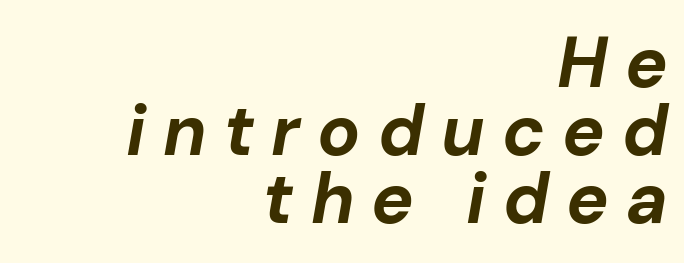
The image shows 71 px bold type, italic (leaning right); set right-aligned, tight line spacing (0.96x), unusually wide letter spacing (+0.24 em), not underlined; low stroke contrast and a medium x-height.
